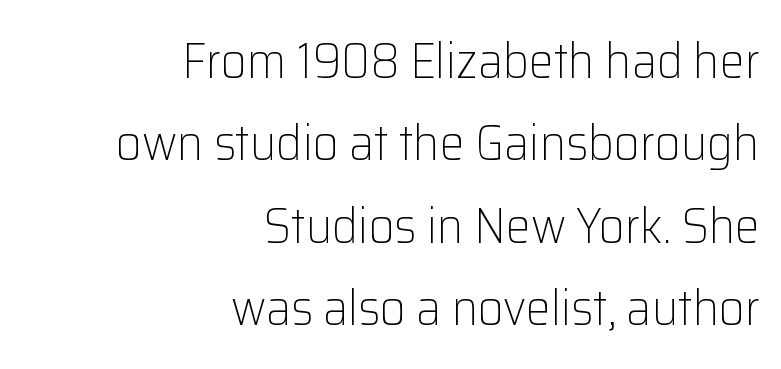
Each letter keeps its own natural width here, so spacing adapts to shape. These lines were composed using upright roman letters. Alignment: flush right. Descenders are the only things crossing below the line. The strokes carry an ordinary text weight at most.
